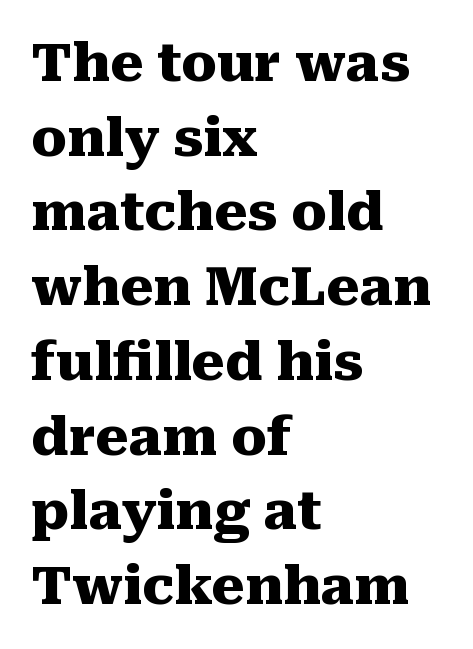
The image shows 53 px heavy serif type, upright; set left-aligned, normal line spacing (1.41x), normal letter spacing, not underlined; medium stroke contrast and a medium x-height.
